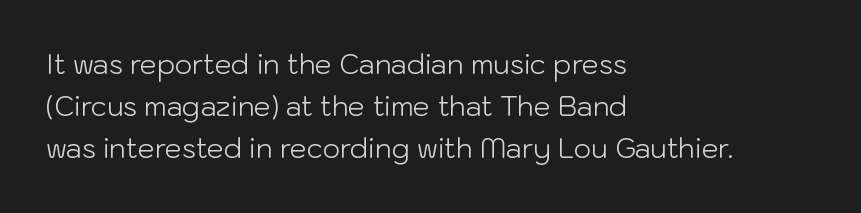
{"italic": "no", "bold": "no", "underline": "no", "align": "left", "line_spacing": "normal", "line_spacing_ratio": 1.56, "letter_spacing": "normal", "letter_spacing_em": 0.0, "glyph_px": 27}
